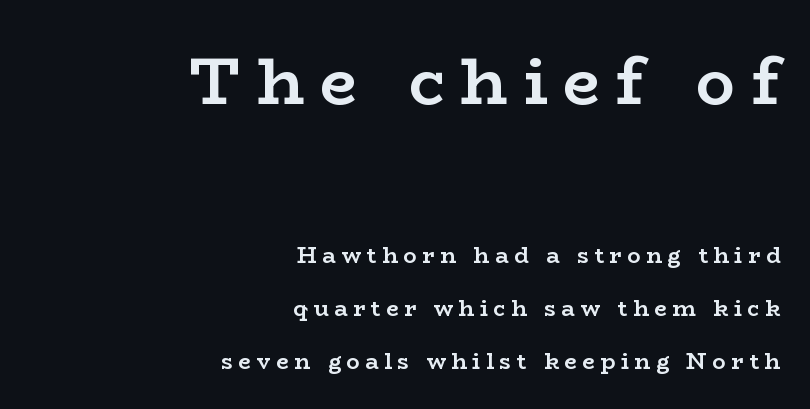
The image shows 65 px semibold, wide serif type, upright; set right-aligned, loose line spacing (2.4x), unusually wide letter spacing (+0.25 em), not underlined; the first (top) block is 2.95x larger; low stroke contrast and a medium x-height.
